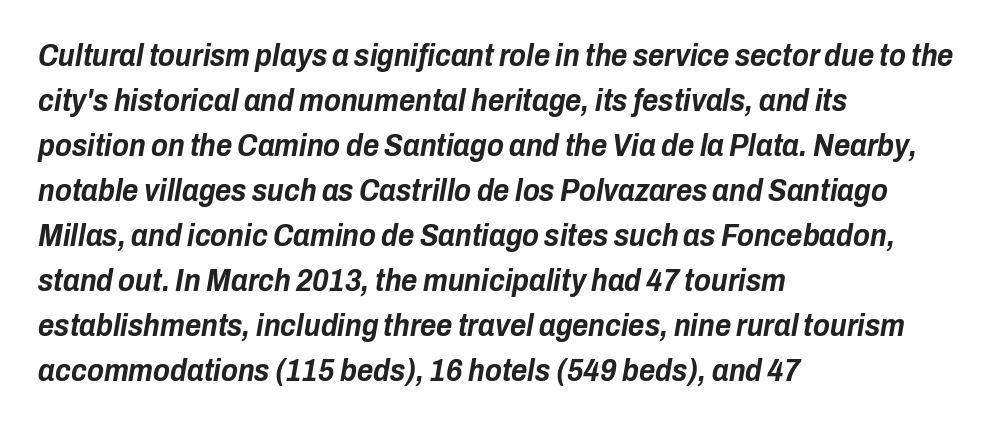
Q: Is the text bold? A: Yes.
Q: Is the text italic (slanted)? A: Yes, it leans right by about 10 degrees.
Q: Is the text underlined? A: No.
Q: How is the paragraph aligned? A: Left-aligned.
Q: Is the spacing between letters normal or unusually wide? A: Normal.
Q: Is the spacing between lines tight, normal or loose? A: Normal.
Q: Width (condensed, normal, or wide)? A: Condensed.
Q: Stroke contrast? A: Low.
Q: x-height? A: Medium.
Q: Monospaced? A: No.
